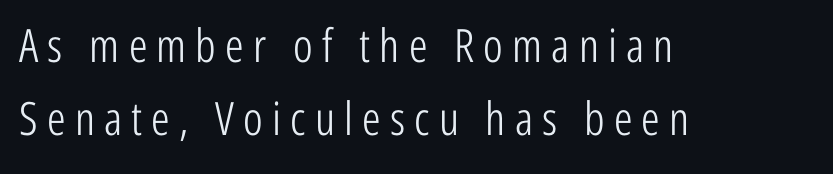
Leftover space on each line is placed entirely after the last word. Regarding serifs, this sample does without them. Students, observe: this is what conventionally led text looks like. Rule under the text: the space is simply empty. Notice how the stems are strictly vertical — no italics here. Between one letter and the next there's a generous, obvious gap.
